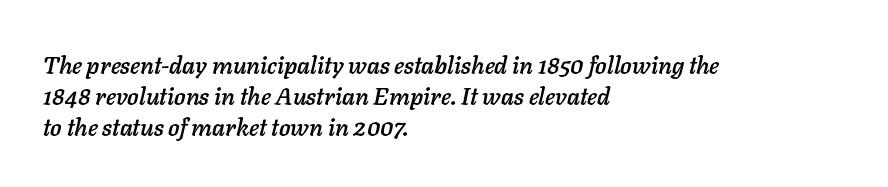
{"italic": "yes", "lean": "right", "slant_degrees": 11, "underline": "no", "align": "left", "line_spacing": "normal", "line_spacing_ratio": 1.29, "letter_spacing": "normal", "letter_spacing_em": 0.0, "glyph_px": 24}
